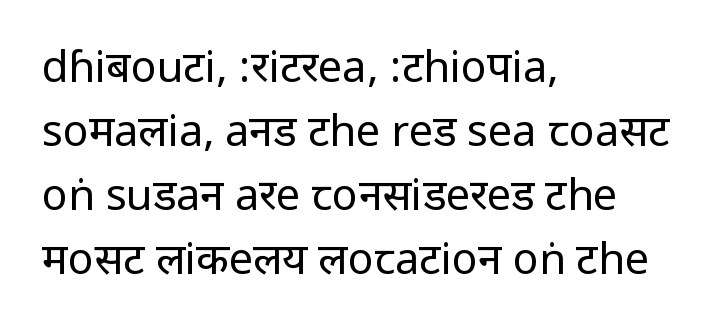
Q: Is the text bold? A: No.
Q: Is the text italic (slanted)? A: No, it is upright.
Q: Is the typeface a serif or a sans-serif typeface? A: Sans-serif.
Q: Is the text underlined? A: No.
Q: How is the paragraph aligned? A: Left-aligned.
Q: Is the spacing between letters normal or unusually wide? A: Normal.
Q: Is the spacing between lines tight, normal or loose? A: Normal.
Q: Width (condensed, normal, or wide)? A: Condensed.
Q: Stroke contrast? A: Low.
